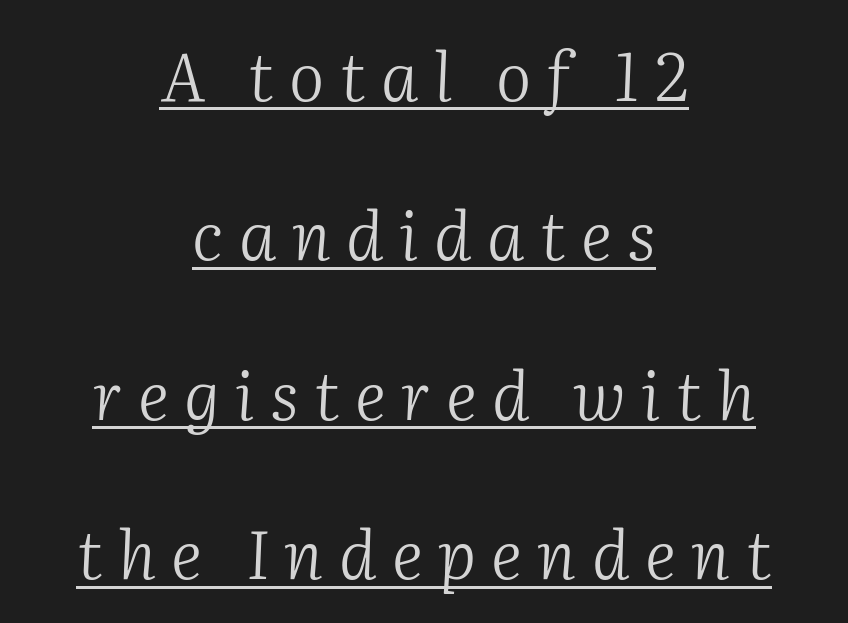
The image shows 67 px light serif type, italic (leaning right); set centered, loose line spacing (2.38x), unusually wide letter spacing (+0.23 em), underlined; medium stroke contrast and a medium x-height.
